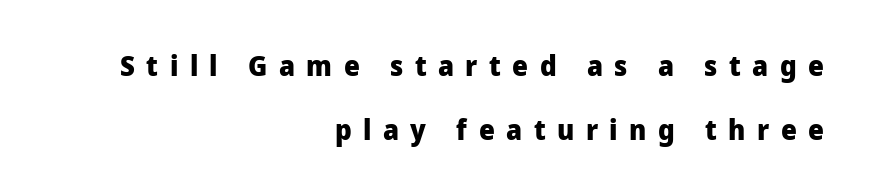
{"serif": "no", "italic": "no", "bold": "yes", "weight": "heavy", "width": "normal", "stroke_contrast": "low", "x_height": "medium", "monospaced": "no", "underline": "no", "align": "right", "line_spacing": "loose", "line_spacing_ratio": 2.29, "letter_spacing": "wide", "letter_spacing_em": 0.41, "glyph_px": 28}
